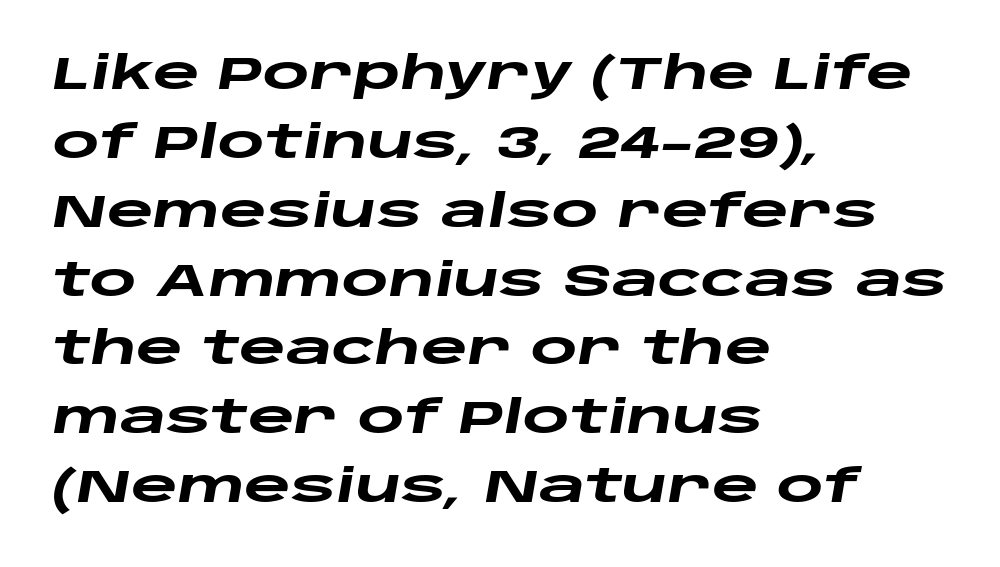
{"italic": "yes", "lean": "right", "slant_degrees": 10, "bold": "yes", "weight": "heavy", "width": "wide", "stroke_contrast": "low", "x_height": "large", "monospaced": "no", "underline": "no", "align": "left", "line_spacing": "normal", "line_spacing_ratio": 1.53, "letter_spacing": "normal", "letter_spacing_em": 0.0, "glyph_px": 45}
